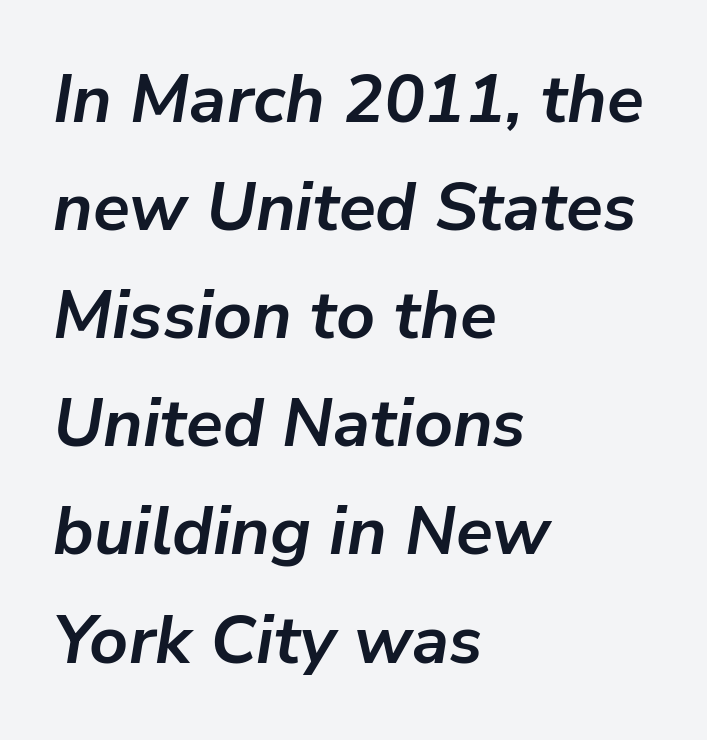
Q: Is the text bold? A: Yes.
Q: Is the text italic (slanted)? A: Yes, it leans right by about 9 degrees.
Q: Is the text underlined? A: No.
Q: How is the paragraph aligned? A: Left-aligned.
Q: Is the spacing between letters normal or unusually wide? A: Normal.
Q: Is the spacing between lines tight, normal or loose? A: Normal.
Q: Width (condensed, normal, or wide)? A: Normal.
Q: Stroke contrast? A: Low.
Q: x-height? A: Medium.
Q: Monospaced? A: No.
